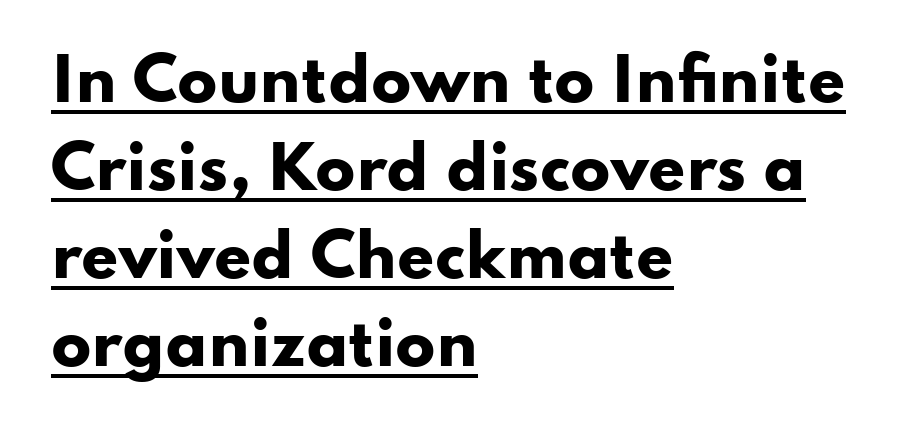
The image shows 59 px heavy, wide sans-serif type, upright; set left-aligned, normal line spacing (1.49x), normal letter spacing, underlined; low stroke contrast and a small x-height.
